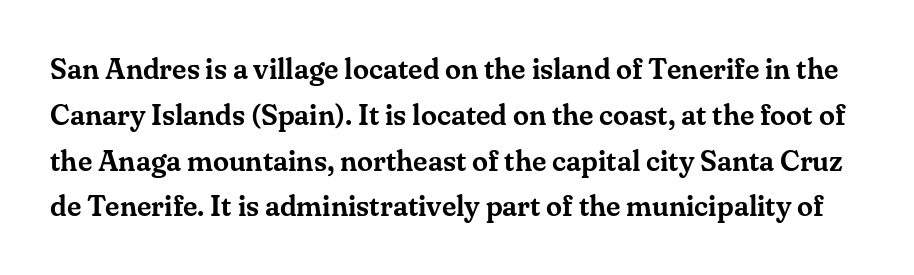
{"serif": "yes", "italic": "no", "width": "normal", "stroke_contrast": "medium", "x_height": "small", "monospaced": "no", "underline": "no", "line_spacing": "normal", "line_spacing_ratio": 1.58, "letter_spacing": "normal", "letter_spacing_em": 0.0, "glyph_px": 29}
